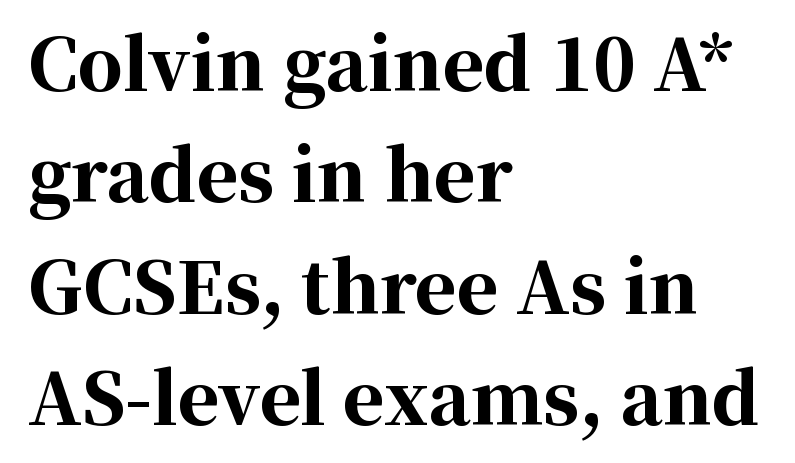
Q: Is the text bold? A: Yes.
Q: Is the text italic (slanted)? A: No, it is upright.
Q: Is the typeface a serif or a sans-serif typeface? A: Serif.
Q: Is the text underlined? A: No.
Q: How is the paragraph aligned? A: Left-aligned.
Q: Is the spacing between letters normal or unusually wide? A: Normal.
Q: Is the spacing between lines tight, normal or loose? A: Normal.
Q: Width (condensed, normal, or wide)? A: Normal.
Q: Stroke contrast? A: High.
Q: x-height? A: Medium.
Q: Monospaced? A: No.
